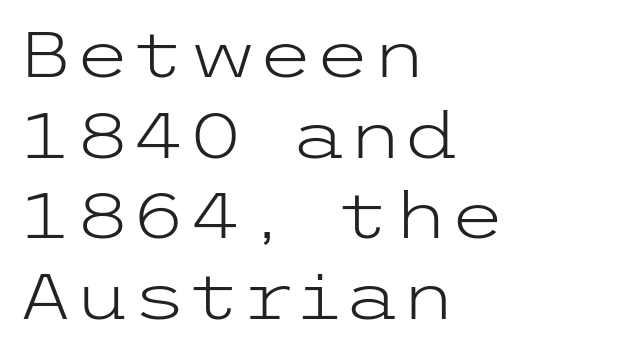
This is sans-serif lettering, the kind often seen on screens and signage. The letterforms sit shoulder to shoulder at normal distance. Posture: upright roman. This reads as an unemphasized weight, regular at the heaviest. Alignment: flush left.
